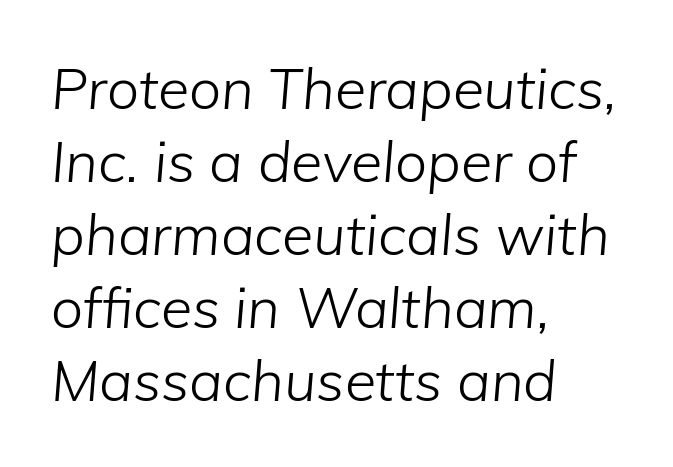
The image shows 57 px light type, italic (leaning right); set left-aligned, normal line spacing (1.28x), normal letter spacing, not underlined; low stroke contrast and a medium x-height.
